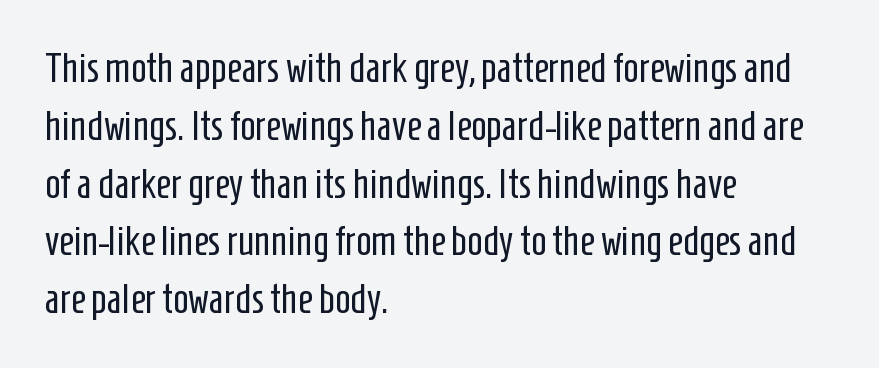
Every row of glyphs begins at an identical x-position on the left. If you measured baseline to baseline, you'd find a middling distance. Check where the strokes stop: nothing finishes them off — pure sans. Rule under the text: the space is simply empty.
